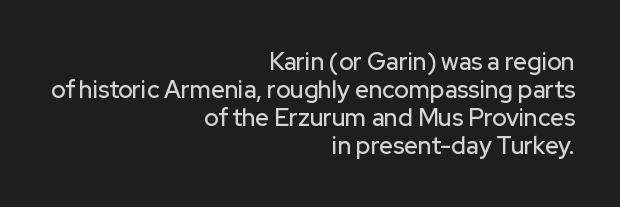
{"italic": "no", "underline": "no", "align": "right", "line_spacing_ratio": 1.16, "letter_spacing": "normal", "letter_spacing_em": 0.0, "glyph_px": 24}
